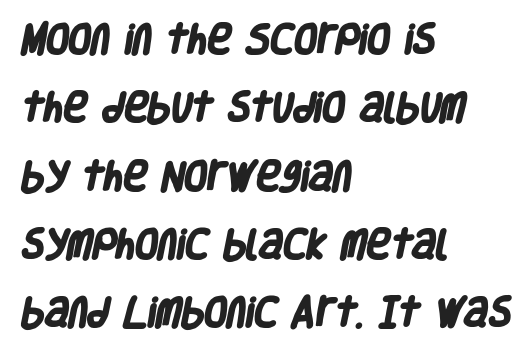
Q: Is the text bold? A: Yes.
Q: Is the typeface a serif or a sans-serif typeface? A: Sans-serif.
Q: Is the text underlined? A: No.
Q: How is the paragraph aligned? A: Left-aligned.
Q: Is the spacing between letters normal or unusually wide? A: Normal.
Q: Is the spacing between lines tight, normal or loose? A: Loose.
Q: Width (condensed, normal, or wide)? A: Condensed.
Q: Stroke contrast? A: Low.
Q: x-height? A: Large.
Q: Monospaced? A: No.
